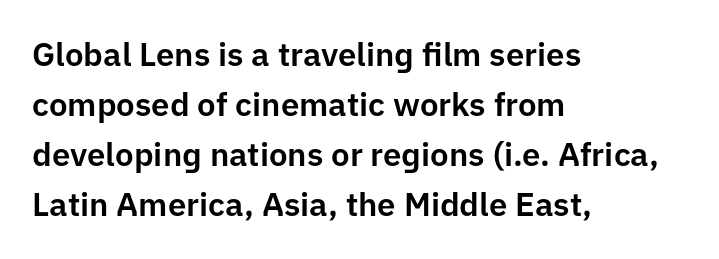
The image shows 33 px sans-serif type, upright; set left-aligned, normal line spacing (1.52x), normal letter spacing, not underlined; low stroke contrast and a medium x-height.
